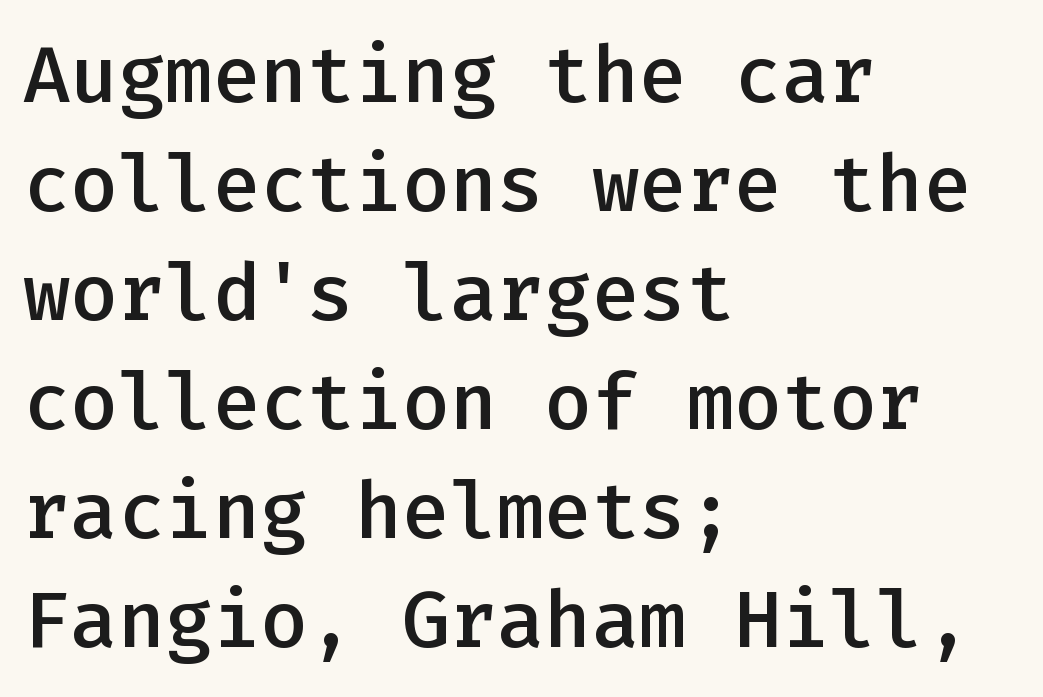
{"serif": "no", "italic": "no", "bold": "semi", "weight": "semibold", "width": "normal", "stroke_contrast": "low", "x_height": "medium", "monospaced": "yes", "underline": "no", "align": "left", "line_spacing": "normal", "line_spacing_ratio": 1.38, "letter_spacing": "normal", "letter_spacing_em": 0.0, "glyph_px": 79}
